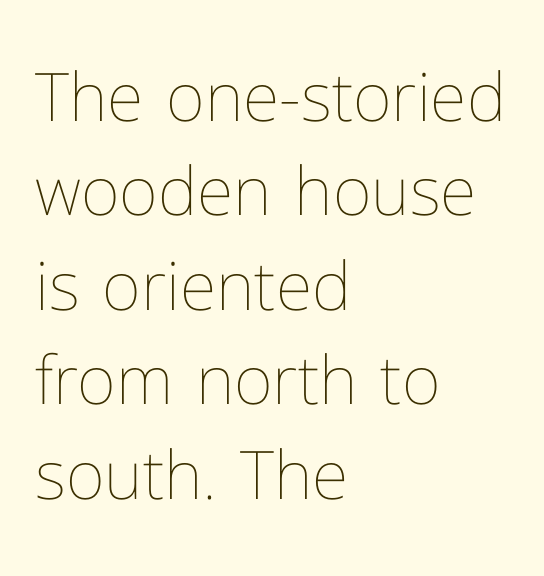
Q: Is the text bold? A: No.
Q: Is the text italic (slanted)? A: No, it is upright.
Q: Is the text underlined? A: No.
Q: How is the paragraph aligned? A: Left-aligned.
Q: Is the spacing between letters normal or unusually wide? A: Normal.
Q: Is the spacing between lines tight, normal or loose? A: Normal.
Q: Width (condensed, normal, or wide)? A: Normal.
Q: Stroke contrast? A: Low.
Q: x-height? A: Medium.
Q: Monospaced? A: No.
